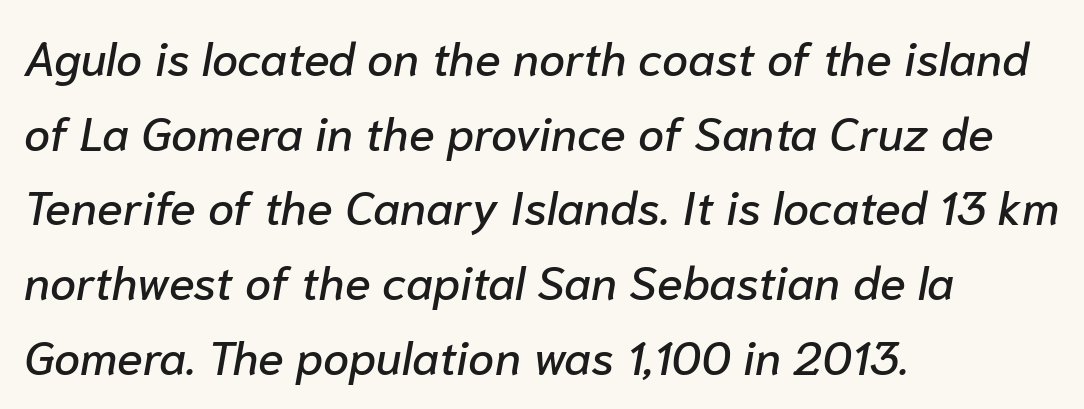
The space between consecutive lines is moderate. Compared with a centered layout, this one pins lines to the left instead. You could not count columns in this text — the font is proportionally spaced. The specimen reads as italic at a glance. Only glyphs here, with clear space below each row.
